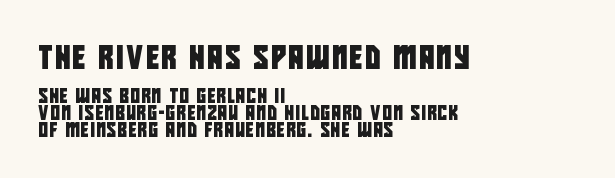
{"underline": "no", "align": "left", "line_spacing_ratio": 1.21, "larger_block": "first", "size_ratio": 1.64, "glyph_px": 23}
